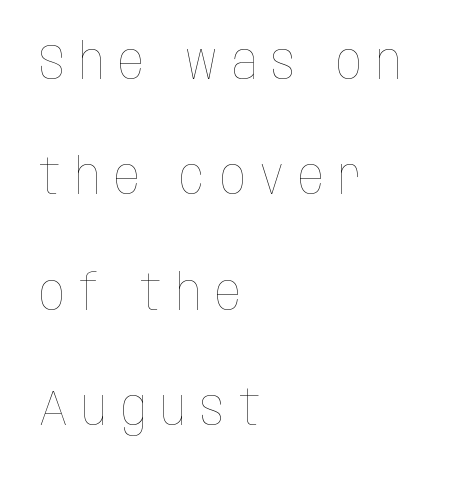
{"italic": "no", "bold": "no", "weight": "thin", "width": "condensed", "stroke_contrast": "low", "x_height": "large", "monospaced": "no", "underline": "no", "align": "left", "line_spacing": "loose", "line_spacing_ratio": 2.31, "letter_spacing": "wide", "letter_spacing_em": 0.29, "glyph_px": 50}
